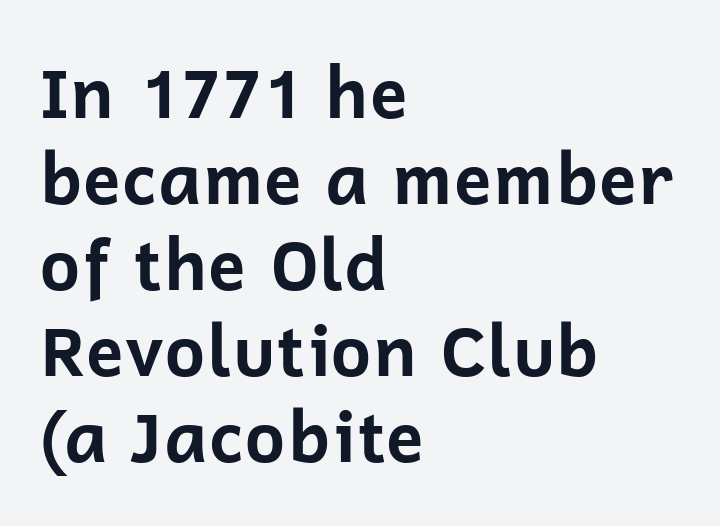
The sample has been set heavy, in full bold. Note: no serifs on the glyphs. The rendering uses natural spacing where letterforms have individual widths. Is there any slant? The stems are plumb. Students, note that the glyphs here touch the page at normal intervals. Check the space under the baseline: it is left empty.
